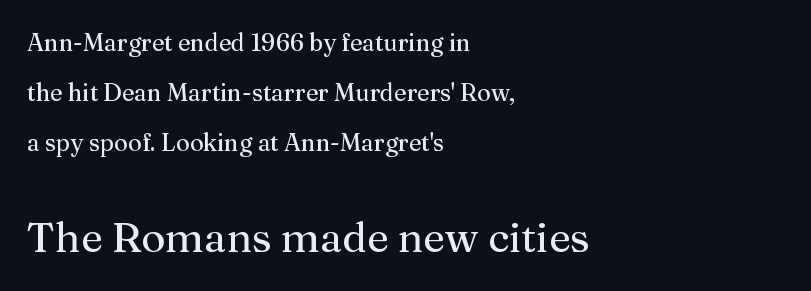
Q: Is the text bold? A: No.
Q: Is the text italic (slanted)? A: No, it is upright.
Q: Is the typeface a serif or a sans-serif typeface? A: Serif.
Q: Is the text underlined? A: No.
Q: How is the paragraph aligned? A: Left-aligned.
Q: Is the spacing between letters normal or unusually wide? A: Normal.
Q: Is the spacing between lines tight, normal or loose? A: Loose.
Q: Which block of text is set in a larger size, the first (top) or the second (bottom)? A: The second (bottom) one.
Q: Width (condensed, normal, or wide)? A: Normal.
Q: Stroke contrast? A: Medium.
Q: x-height? A: Medium.
Q: Monospaced? A: No.
